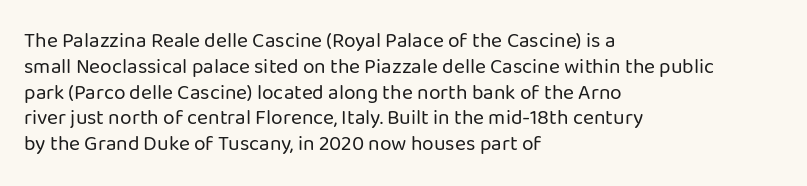
{"italic": "no", "bold": "no", "underline": "no", "align": "left", "line_spacing_ratio": 1.23, "letter_spacing": "normal", "letter_spacing_em": 0.0, "glyph_px": 21}
